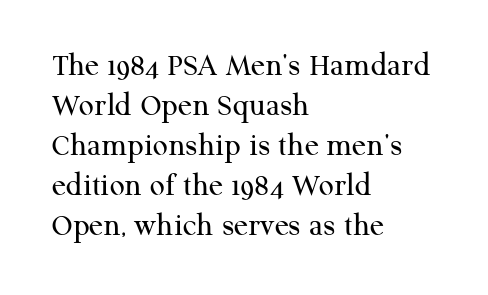
{"serif": "yes", "italic": "no", "bold": "no", "weight": "regular", "width": "normal", "stroke_contrast": "medium", "x_height": "medium", "monospaced": "no", "underline": "no", "align": "left", "line_spacing_ratio": 1.21, "letter_spacing": "normal", "letter_spacing_em": 0.0, "glyph_px": 33}
